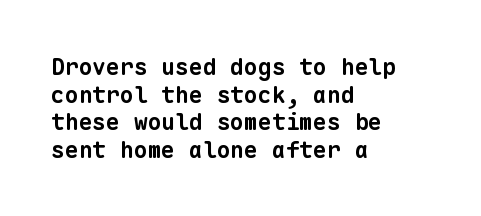
The passage is arranged the way most books set body copy — flush left. Each glyph is drawn with heavy, bold strokes. This sample uses plain, unmodified letter spacing. Only glyphs here, with clear space below each row.
